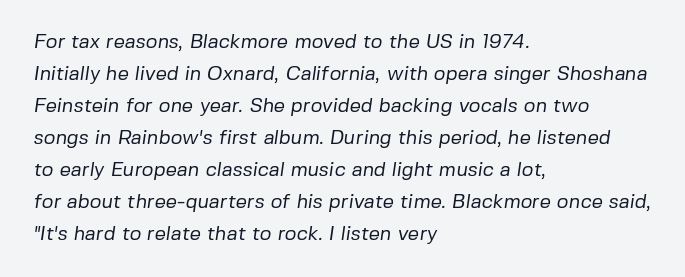
The passage shown has conventional tracking throughout. The vertical gap from one line to the next is medium. Unmarked baselines from the first word to the last. The letterforms sit at book weight or below. A student would call this left alignment; a typographer would say flush left, rag right.
